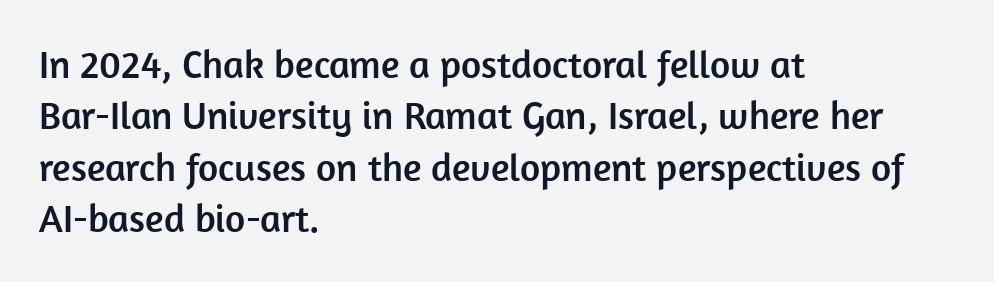
Q: Is the text italic (slanted)? A: No, it is upright.
Q: Is the typeface a serif or a sans-serif typeface? A: Sans-serif.
Q: Is the text underlined? A: No.
Q: How is the paragraph aligned? A: Left-aligned.
Q: Is the spacing between letters normal or unusually wide? A: Normal.
Q: Is the spacing between lines tight, normal or loose? A: Normal.
Q: Width (condensed, normal, or wide)? A: Normal.
Q: Stroke contrast? A: Low.
Q: x-height? A: Medium.
Q: Monospaced? A: No.
